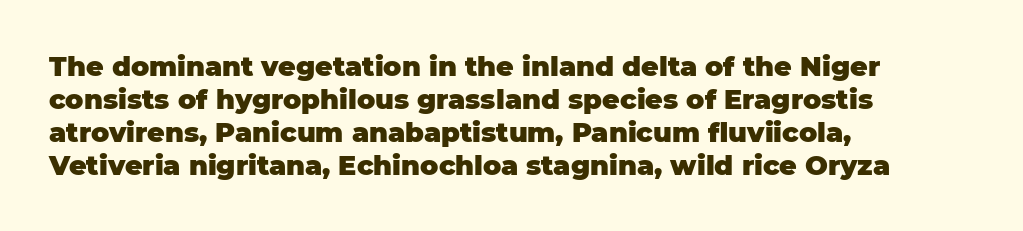
{"italic": "no", "bold": "yes", "underline": "no", "align": "left", "line_spacing_ratio": 1.22, "letter_spacing": "normal", "letter_spacing_em": 0.0, "glyph_px": 27}
